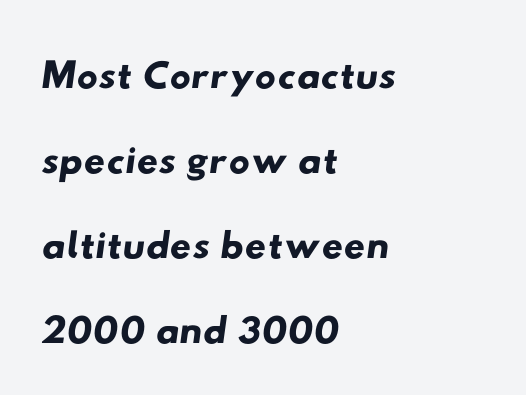
The image shows 59 px wide sans-serif type; set left-aligned, normal line spacing (1.44x), normal letter spacing, not underlined; low stroke contrast and a small x-height.
